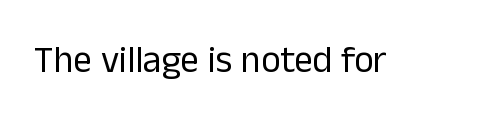
Weight: not bold — regular or lighter. Here the designer chose a conventional face with non-uniform glyph widths. The passage shown is typeset with a sans-serif family. The glyphs are unaccompanied by any horizontal stroke below them. The typography opts for an upright posture over an oblique one. Honestly, the letter spacing is just normal — you wouldn't notice it.
